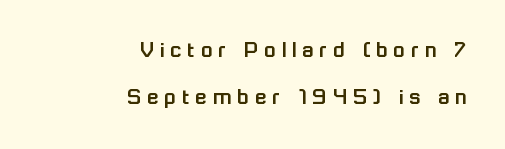
The setting favours the right margin, as signatures and pull-quotes sometimes do. Honestly, the rows look like they've been pulled way apart. Decoration check: the copy has no underline. Short note: letters widely spaced. Designer's note — italics off, roman on.
